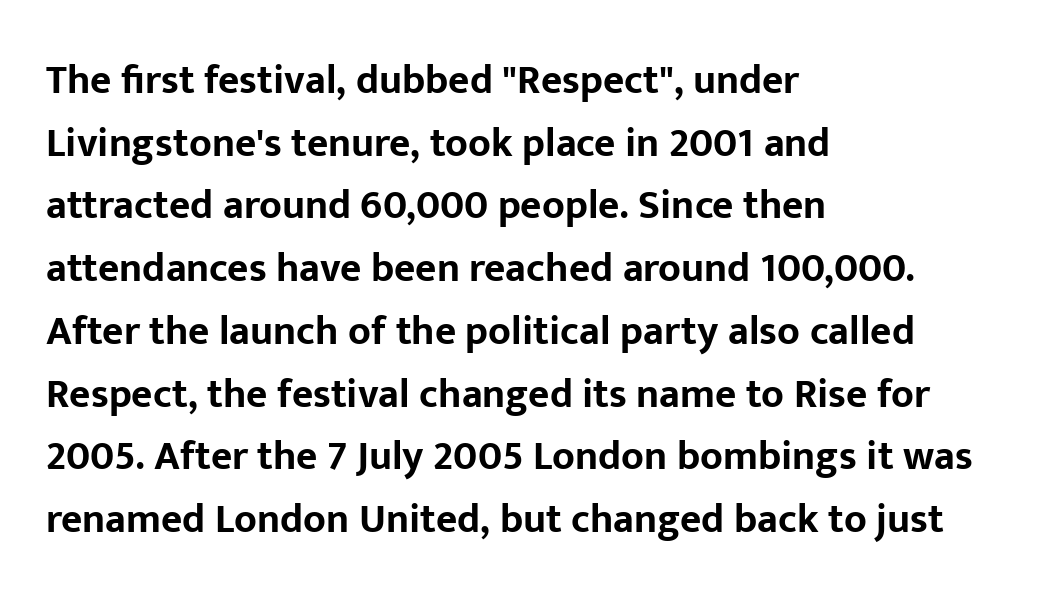
Q: Is the text bold? A: Yes.
Q: Is the text italic (slanted)? A: No, it is upright.
Q: Is the typeface a serif or a sans-serif typeface? A: Sans-serif.
Q: Is the text underlined? A: No.
Q: How is the paragraph aligned? A: Left-aligned.
Q: Is the spacing between letters normal or unusually wide? A: Normal.
Q: Is the spacing between lines tight, normal or loose? A: Normal.
Q: Width (condensed, normal, or wide)? A: Normal.
Q: Stroke contrast? A: Low.
Q: x-height? A: Medium.
Q: Monospaced? A: No.
